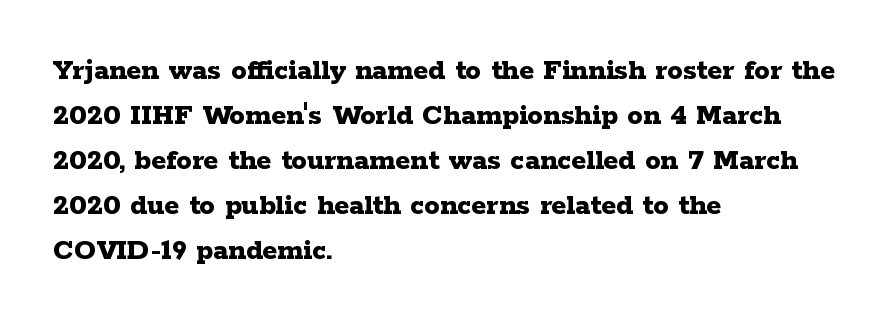
Q: Is the text bold? A: Yes.
Q: Is the text italic (slanted)? A: No, it is upright.
Q: Is the typeface a serif or a sans-serif typeface? A: Serif.
Q: Is the text underlined? A: No.
Q: How is the paragraph aligned? A: Left-aligned.
Q: Is the spacing between letters normal or unusually wide? A: Normal.
Q: Is the spacing between lines tight, normal or loose? A: Normal.
Q: Width (condensed, normal, or wide)? A: Wide.
Q: Stroke contrast? A: Low.
Q: x-height? A: Medium.
Q: Monospaced? A: No.
